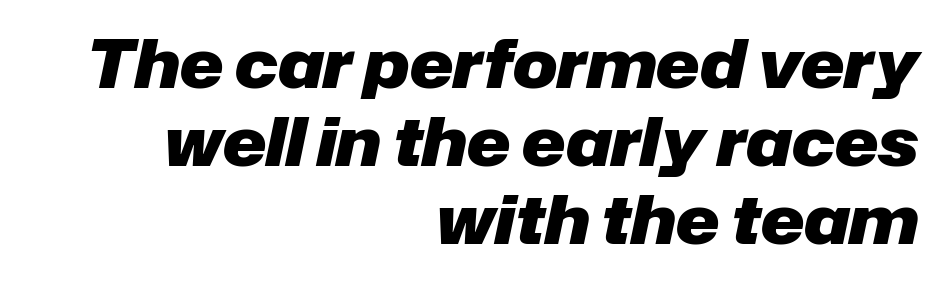
Q: Is the text bold? A: Yes.
Q: Is the text italic (slanted)? A: Yes, it leans right by about 12 degrees.
Q: Is the text underlined? A: No.
Q: How is the paragraph aligned? A: Right-aligned.
Q: Is the spacing between letters normal or unusually wide? A: Normal.
Q: Width (condensed, normal, or wide)? A: Normal.
Q: Stroke contrast? A: Low.
Q: x-height? A: Medium.
Q: Monospaced? A: No.
